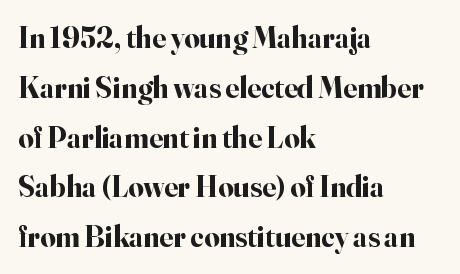
Q: Is the text bold? A: Yes.
Q: Is the text italic (slanted)? A: No, it is upright.
Q: Is the typeface a serif or a sans-serif typeface? A: Serif.
Q: Is the text underlined? A: No.
Q: How is the paragraph aligned? A: Left-aligned.
Q: Is the spacing between letters normal or unusually wide? A: Normal.
Q: Is the spacing between lines tight, normal or loose? A: Normal.
Q: Width (condensed, normal, or wide)? A: Normal.
Q: Stroke contrast? A: High.
Q: x-height? A: Small.
Q: Monospaced? A: No.
